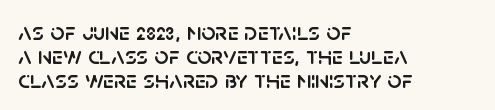
Does the lettering tilt? It doesn't — this is upright. How are the letters spaced? Ordinarily, with no added tracking. Beneath every word, the page is bare. Honestly, the rows look squashed on top of each other.
